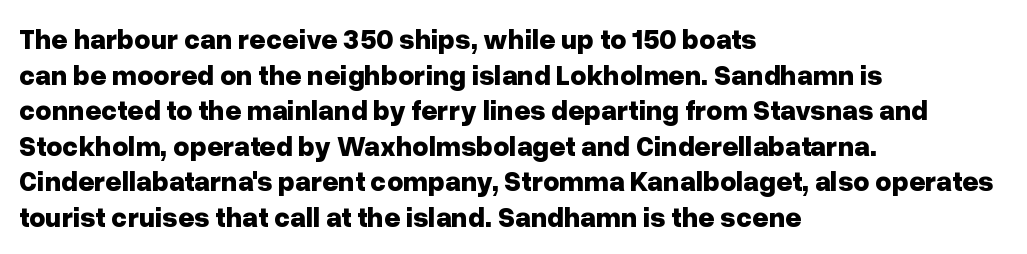
{"serif": "no", "italic": "no", "bold": "yes", "weight": "bold", "width": "normal", "stroke_contrast": "low", "x_height": "medium", "monospaced": "no", "underline": "no", "align": "left", "line_spacing": "normal", "line_spacing_ratio": 1.27, "letter_spacing": "normal", "letter_spacing_em": 0.0, "glyph_px": 28}
